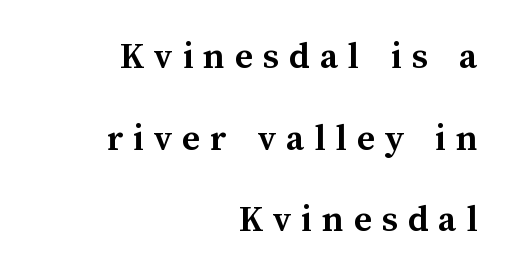
The image shows 39 px semibold type, upright; set right-aligned, loose line spacing (2.09x), unusually wide letter spacing (+0.25 em), not underlined; medium stroke contrast and a medium x-height.
